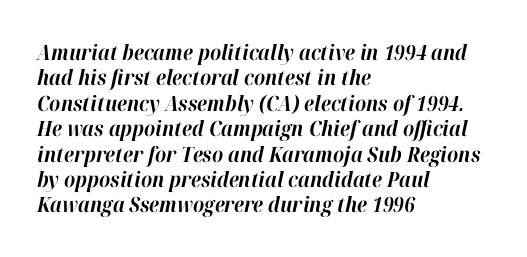
The image shows 21 px bold type, italic (leaning right); set left-aligned, line spacing 1.21x, normal letter spacing, not underlined.
